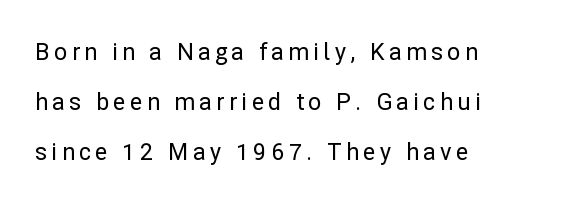
Vertically, the passage feels expansive, rows floating well apart. Line starts are locked; line ends wander. Check the space under the baseline: it is left empty. Ascenders rise straight up at ninety degrees.
